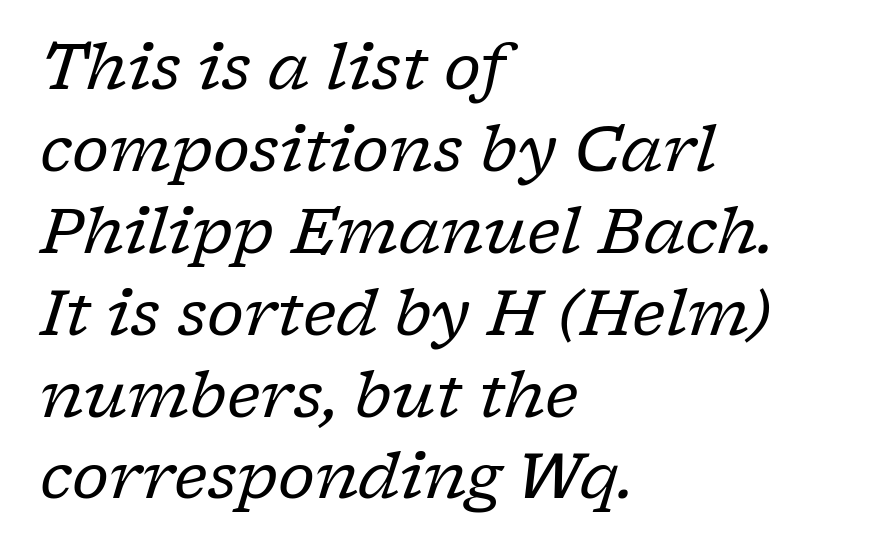
Q: Is the text bold? A: No.
Q: Is the text italic (slanted)? A: Yes, it leans right by about 17 degrees.
Q: Is the typeface a serif or a sans-serif typeface? A: Serif.
Q: Is the text underlined? A: No.
Q: How is the paragraph aligned? A: Left-aligned.
Q: Is the spacing between letters normal or unusually wide? A: Normal.
Q: Is the spacing between lines tight, normal or loose? A: Normal.
Q: Width (condensed, normal, or wide)? A: Normal.
Q: Stroke contrast? A: Low.
Q: x-height? A: Medium.
Q: Monospaced? A: No.
